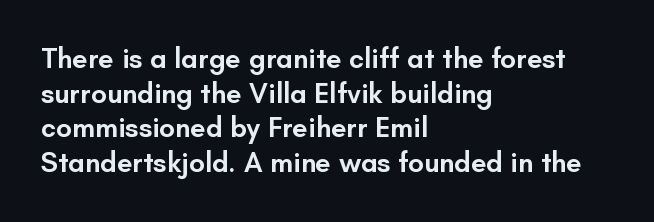
Q: Is the text bold? A: Semi-bold.
Q: Is the text italic (slanted)? A: No, it is upright.
Q: Is the typeface a serif or a sans-serif typeface? A: Sans-serif.
Q: Is the text underlined? A: No.
Q: How is the paragraph aligned? A: Left-aligned.
Q: Is the spacing between letters normal or unusually wide? A: Normal.
Q: Width (condensed, normal, or wide)? A: Normal.
Q: Stroke contrast? A: Low.
Q: x-height? A: Small.
Q: Monospaced? A: No.
